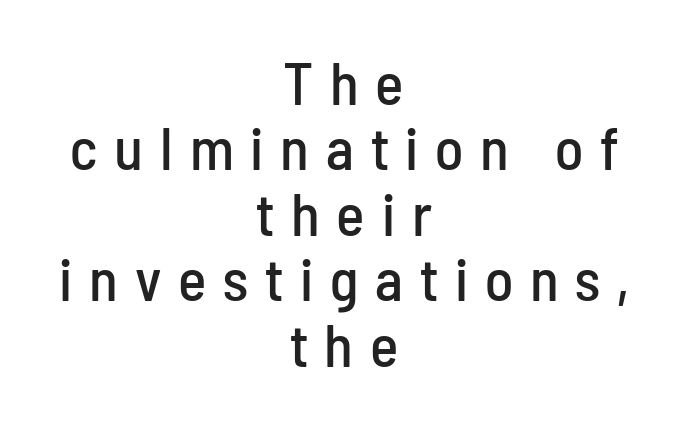
Q: Is the text italic (slanted)? A: No, it is upright.
Q: Is the typeface a serif or a sans-serif typeface? A: Sans-serif.
Q: Is the text underlined? A: No.
Q: How is the paragraph aligned? A: Centered.
Q: Is the spacing between letters normal or unusually wide? A: Unusually wide.
Q: Is the spacing between lines tight, normal or loose? A: Tight.
Q: Width (condensed, normal, or wide)? A: Condensed.
Q: Stroke contrast? A: Low.
Q: x-height? A: Medium.
Q: Monospaced? A: No.
